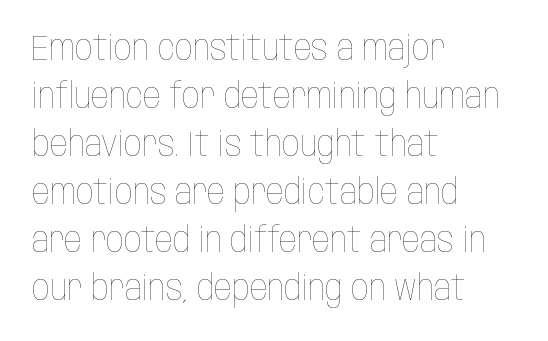
Q: Is the text bold? A: No.
Q: Is the text italic (slanted)? A: No, it is upright.
Q: Is the text underlined? A: No.
Q: How is the paragraph aligned? A: Left-aligned.
Q: Is the spacing between letters normal or unusually wide? A: Normal.
Q: Is the spacing between lines tight, normal or loose? A: Normal.
Q: Width (condensed, normal, or wide)? A: Condensed.
Q: Stroke contrast? A: Low.
Q: x-height? A: Large.
Q: Monospaced? A: No.
